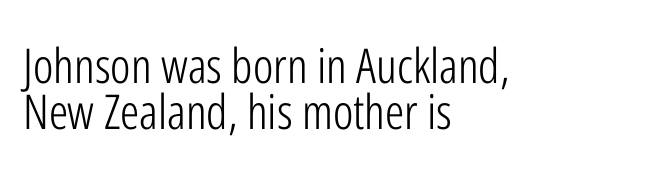
Leading is clearly below the norm, producing a dense column. This rendering employs a face without finishing strokes, i.e., a sans-serif. The glyphs are unaccompanied by any horizontal stroke below them. A typesetter would mark this as roman, not italic. Honestly, the letter spacing is just normal — you wouldn't notice it. Alignment: flush left.
